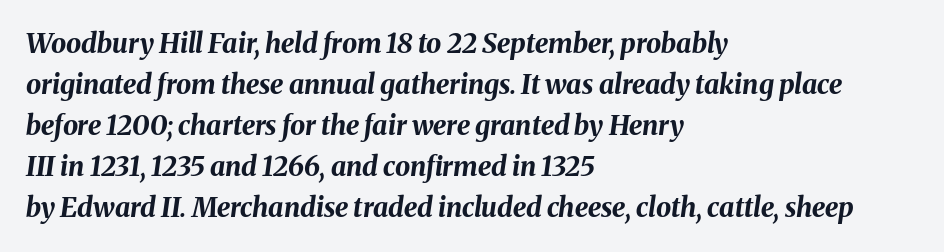
Q: Is the text bold? A: Yes.
Q: Is the text italic (slanted)? A: Yes, it leans right by about 8 degrees.
Q: Is the text underlined? A: No.
Q: How is the paragraph aligned? A: Left-aligned.
Q: Is the spacing between letters normal or unusually wide? A: Normal.
Q: Is the spacing between lines tight, normal or loose? A: Normal.
